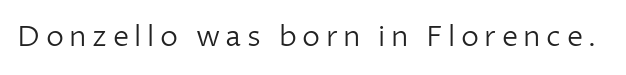
The string is rendered with underlining switched off. Weight: not bold — regular or lighter. The specimen reads as upright at a glance. Spacing verdict: proportional, widths tailored to each character.
